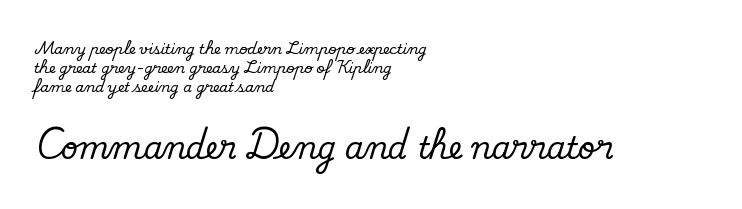
Vertically, the passage feels balanced, rows spaced as you'd expect. Where is the straight margin? On the left. In this sample the second text group is rendered at the bigger scale. A typesetter would label this face a serif. There is no visible air inserted between adjacent glyphs.
